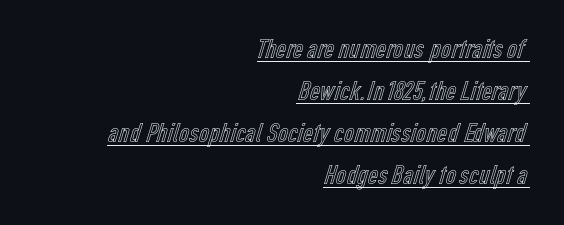
{"width": "condensed", "x_height": "medium", "monospaced": "no", "underline": "yes", "align": "right", "line_spacing": "normal", "line_spacing_ratio": 1.5, "letter_spacing": "normal", "letter_spacing_em": 0.0, "glyph_px": 28}
